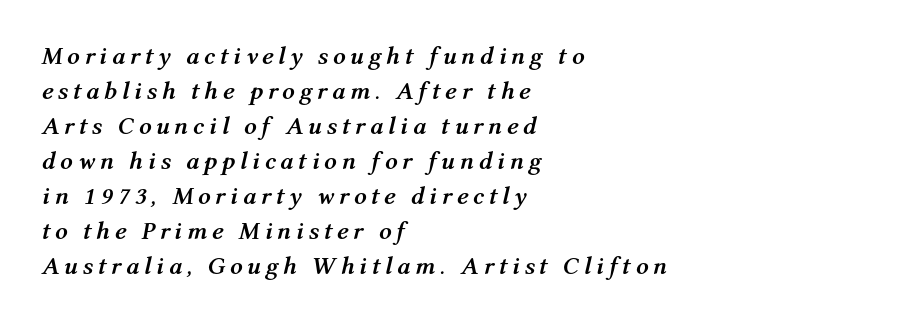
{"italic": "yes", "lean": "right", "slant_degrees": 12, "bold": "yes", "underline": "no", "align": "left", "line_spacing": "normal", "line_spacing_ratio": 1.4, "glyph_px": 25}
